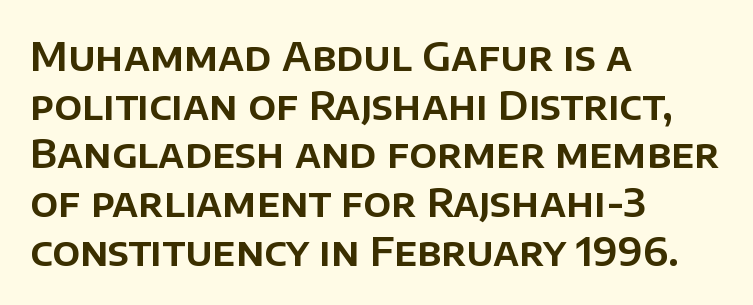
{"serif": "no", "italic": "no", "width": "normal", "stroke_contrast": "low", "x_height": "large", "monospaced": "no", "underline": "no", "align": "left", "line_spacing": "normal", "line_spacing_ratio": 1.25, "letter_spacing": "normal", "letter_spacing_em": 0.0, "glyph_px": 39}
